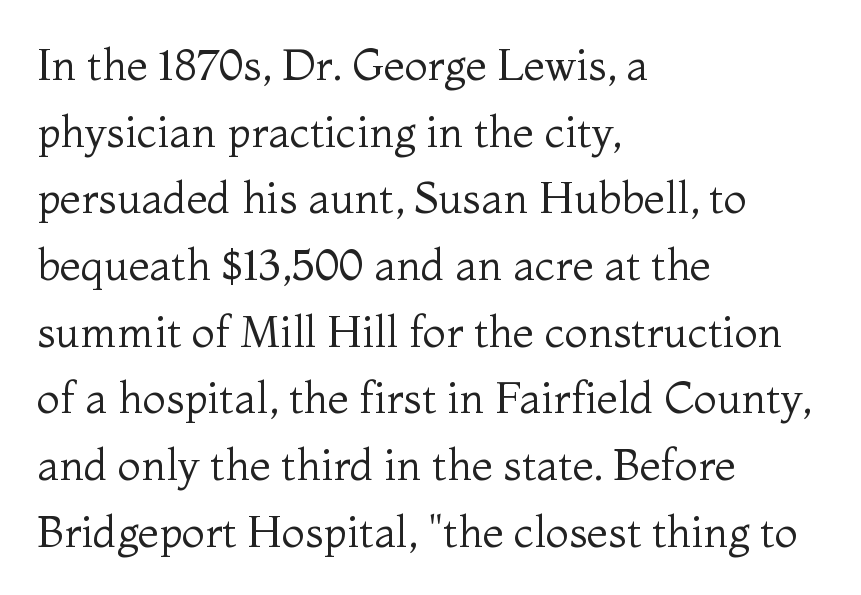
Here the glyphs are tracked normally, forming tight word shapes. The rendering shows small feet on the letterforms — a serif design. The font sits on the lighter half of the weight spectrum, regular included. The rendering uses natural spacing where letterforms have individual widths. This is roman type, the default non-slanted kind. Which margin do the lines hug? The left one — the right edge is uneven.
